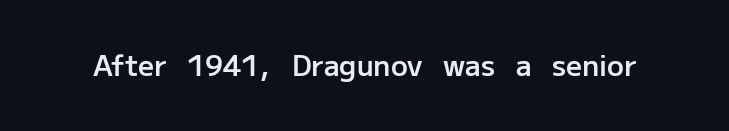
Q: Is the text bold? A: Semi-bold.
Q: Is the text italic (slanted)? A: No, it is upright.
Q: Is the typeface a serif or a sans-serif typeface? A: Sans-serif.
Q: Is the text underlined? A: No.
Q: Is the spacing between letters normal or unusually wide? A: Normal.
Q: Width (condensed, normal, or wide)? A: Normal.
Q: Stroke contrast? A: Low.
Q: x-height? A: Medium.
Q: Monospaced? A: No.
